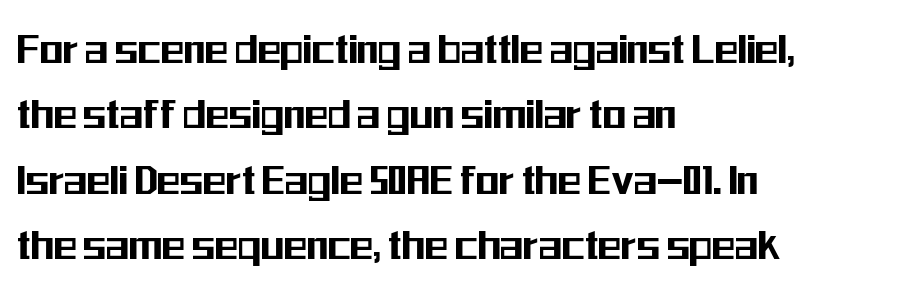
Does extra space separate the letters? No, they use regular spacing. Regular leading. Varying glyph widths throughout — classic text-font behaviour. The font family rendered here belongs to the sans-serif group. Every row of glyphs begins at an identical x-position on the left. Bare-footed words on every line.
